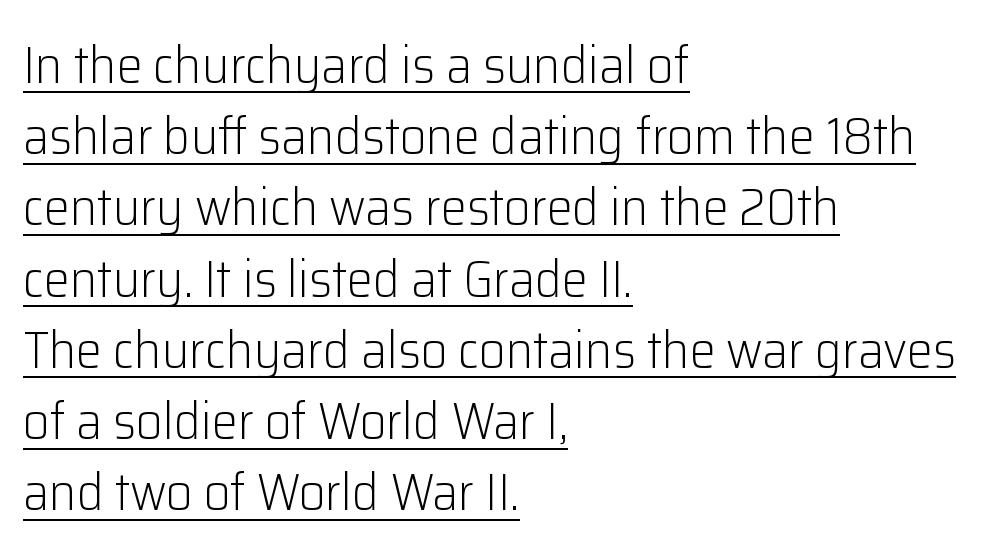
The image shows 52 px light sans-serif type, upright; set left-aligned, normal line spacing (1.37x), normal letter spacing, underlined; low stroke contrast and a medium x-height.
